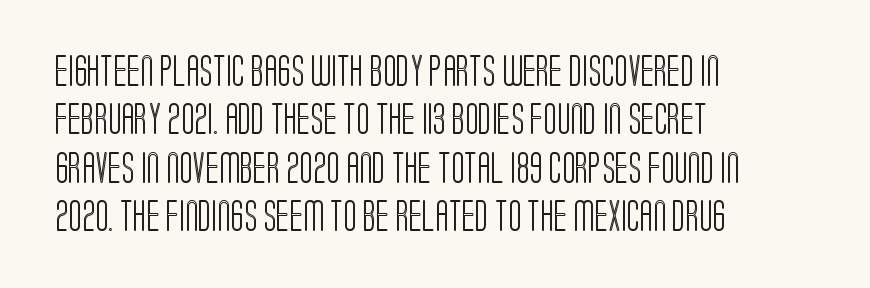
Q: Is the text italic (slanted)? A: No, it is upright.
Q: Is the text underlined? A: No.
Q: How is the paragraph aligned? A: Left-aligned.
Q: Is the spacing between letters normal or unusually wide? A: Normal.
Q: Is the spacing between lines tight, normal or loose? A: Normal.
Q: Width (condensed, normal, or wide)? A: Condensed.
Q: x-height? A: Large.
Q: Monospaced? A: No.
